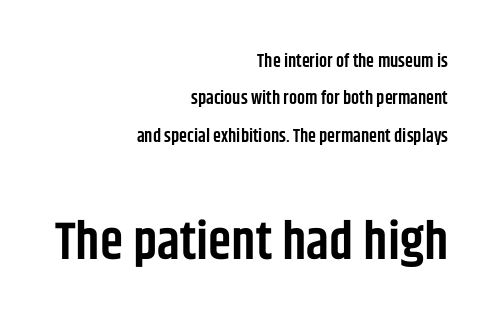
Q: Is the text bold? A: Semi-bold.
Q: Is the text italic (slanted)? A: No, it is upright.
Q: Is the typeface a serif or a sans-serif typeface? A: Sans-serif.
Q: Is the text underlined? A: No.
Q: How is the paragraph aligned? A: Right-aligned.
Q: Is the spacing between letters normal or unusually wide? A: Normal.
Q: Is the spacing between lines tight, normal or loose? A: Loose.
Q: Which block of text is set in a larger size, the first (top) or the second (bottom)? A: The second (bottom) one.
Q: Width (condensed, normal, or wide)? A: Condensed.
Q: Stroke contrast? A: Low.
Q: x-height? A: Large.
Q: Monospaced? A: No.
